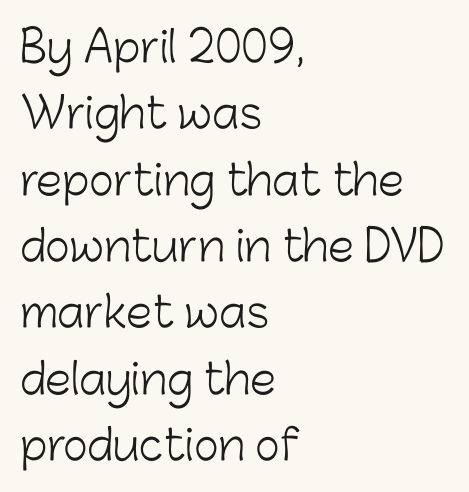
One glance says typical: line gaps are just what's usual. Typographically, this falls in the sans-serif category. No extra tracking has been applied to these lines. Underline: absent. Looks like regular typesetting: each glyph gets only the width it needs.
